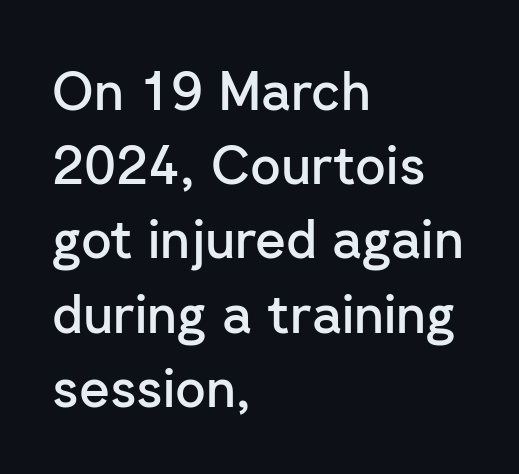
Q: Is the text bold? A: Semi-bold.
Q: Is the text italic (slanted)? A: No, it is upright.
Q: Is the typeface a serif or a sans-serif typeface? A: Sans-serif.
Q: Is the text underlined? A: No.
Q: How is the paragraph aligned? A: Left-aligned.
Q: Is the spacing between letters normal or unusually wide? A: Normal.
Q: Is the spacing between lines tight, normal or loose? A: Normal.
Q: Width (condensed, normal, or wide)? A: Normal.
Q: Stroke contrast? A: Low.
Q: x-height? A: Medium.
Q: Monospaced? A: No.
